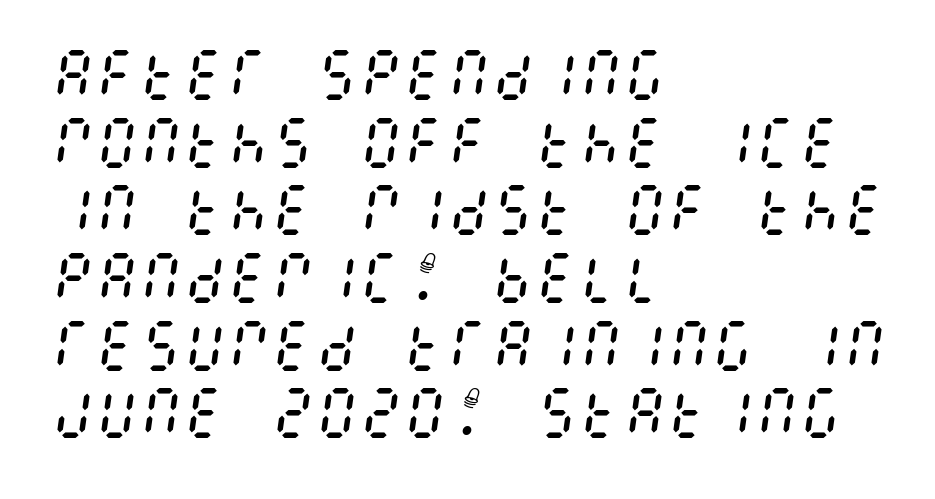
Q: Is the text bold? A: No.
Q: Is the text italic (slanted)? A: Yes, it leans right by about 8 degrees.
Q: Is the text underlined? A: No.
Q: How is the paragraph aligned? A: Left-aligned.
Q: Is the spacing between letters normal or unusually wide? A: Normal.
Q: Width (condensed, normal, or wide)? A: Condensed.
Q: Stroke contrast? A: Medium.
Q: x-height? A: Large.
